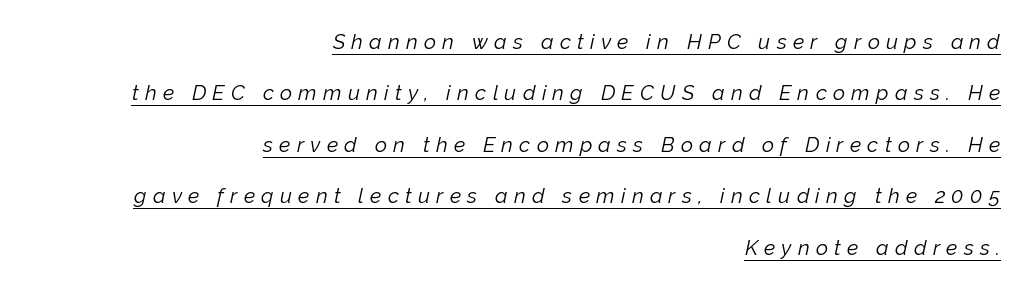
Each stroke keeps to a modest, everyday thickness or less. Characters are canted at an angle relative to the baseline's perpendicular. The typesetter has applied underlining to the passage shown. Leftover space on each line is placed entirely before the opening word. The designer dialed line spacing up above the default.
